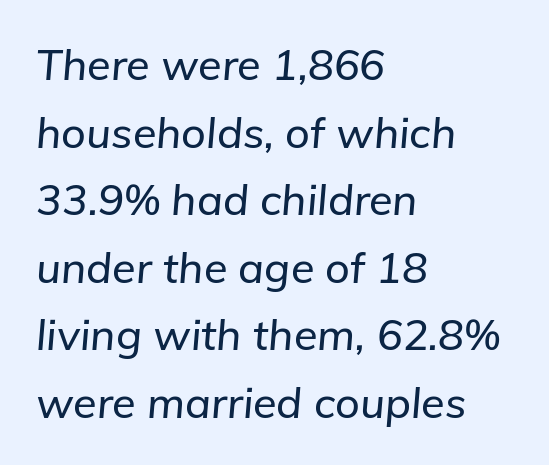
{"italic": "yes", "lean": "right", "slant_degrees": 5, "width": "normal", "stroke_contrast": "low", "x_height": "medium", "monospaced": "no", "underline": "no", "align": "left", "line_spacing": "normal", "line_spacing_ratio": 1.57, "letter_spacing": "normal", "letter_spacing_em": 0.0, "glyph_px": 43}
